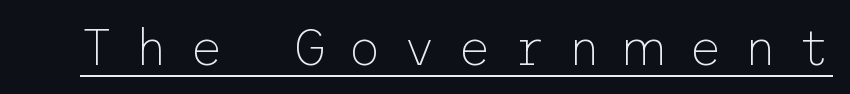
Q: Is the text bold? A: No.
Q: Is the text italic (slanted)? A: No, it is upright.
Q: Is the typeface a serif or a sans-serif typeface? A: Sans-serif.
Q: Is the text underlined? A: Yes.
Q: Is the spacing between letters normal or unusually wide? A: Unusually wide.
Q: Width (condensed, normal, or wide)? A: Normal.
Q: Stroke contrast? A: Low.
Q: x-height? A: Medium.
